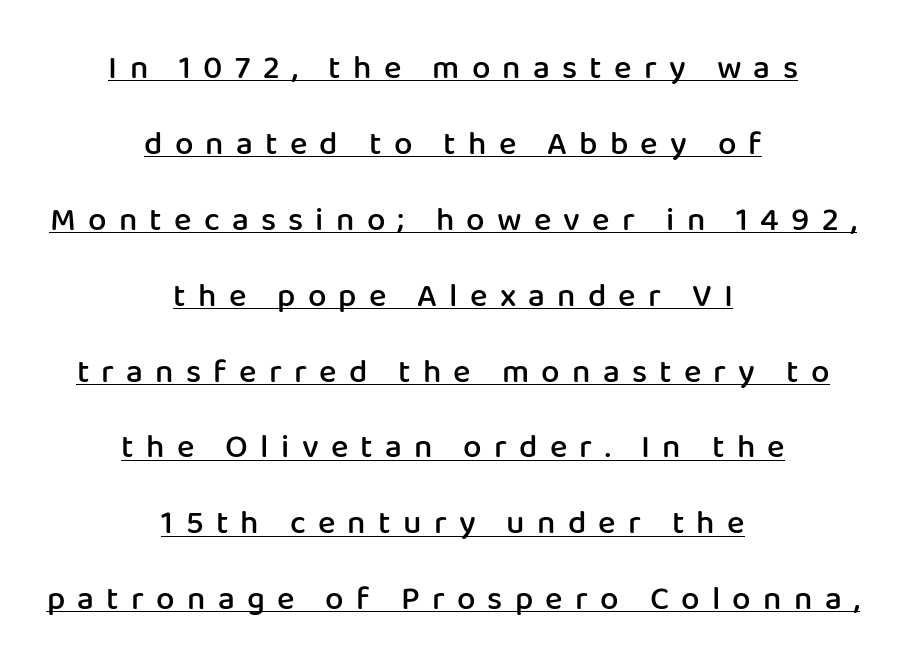
Compared with typical body copy, the letter spacing here is much looser. The letters stand straight up with perfectly vertical stems. The glyphs are accompanied by a horizontal stroke just below them. One-word summary of the alignment: center. A typesetter would call this proportional, since set widths differ per character. A semibold gives these letters moderate extra thickness, short of bold.
